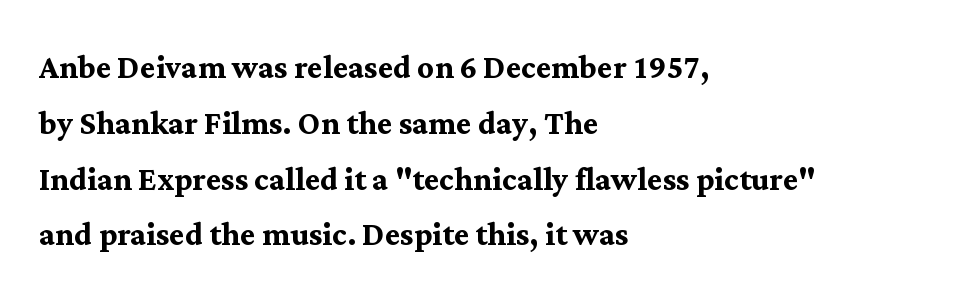
The image shows 41 px semibold serif type, upright; set left-aligned, normal line spacing (1.36x), normal letter spacing, not underlined; medium stroke contrast and a medium x-height.
